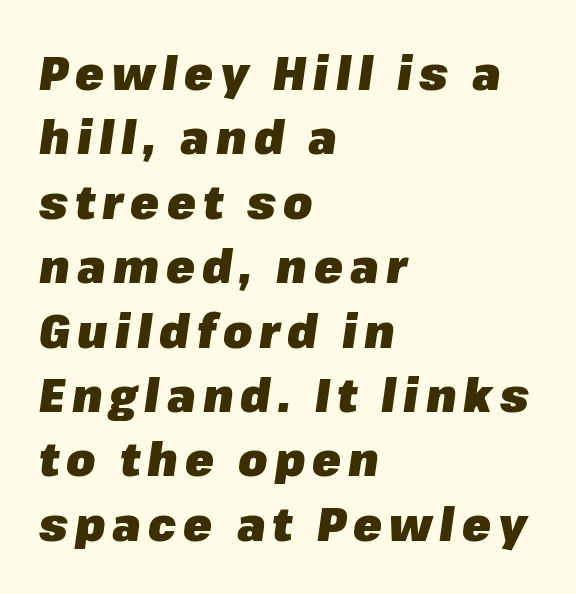
The image shows 47 px heavy type, italic (leaning right); set left-aligned, normal line spacing (1.37x), not underlined; low stroke contrast and a medium x-height.
